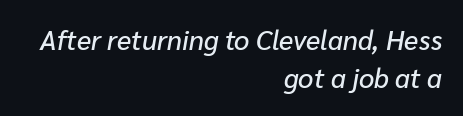
Q: Is the text italic (slanted)? A: Yes, it leans right by about 10 degrees.
Q: Is the text underlined? A: No.
Q: How is the paragraph aligned? A: Right-aligned.
Q: Is the spacing between letters normal or unusually wide? A: Normal.
Q: Is the spacing between lines tight, normal or loose? A: Normal.
